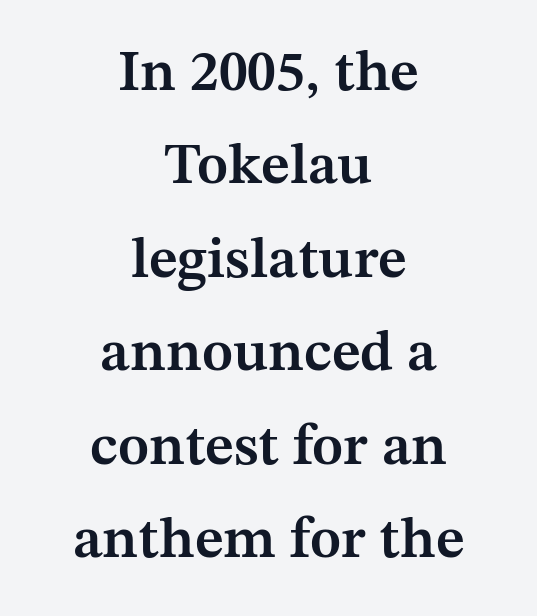
Regular leading. Here the designer chose a conventional face with non-uniform glyph widths. The text was rendered using a seriffed face with decorative stroke endings. Students, this is semibold: more ink than regular, less than bold.
